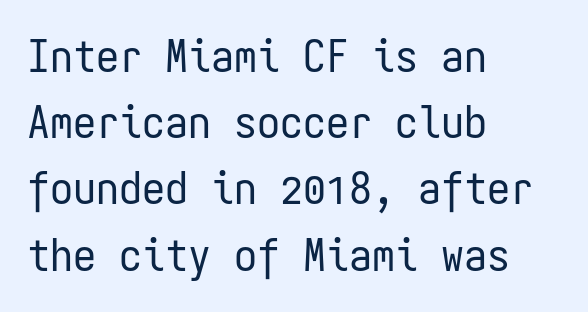
The image shows 46 px regular-weight, condensed sans-serif type, upright, monospaced; set left-aligned, normal line spacing (1.44x), normal letter spacing, not underlined; low stroke contrast and a medium x-height.
